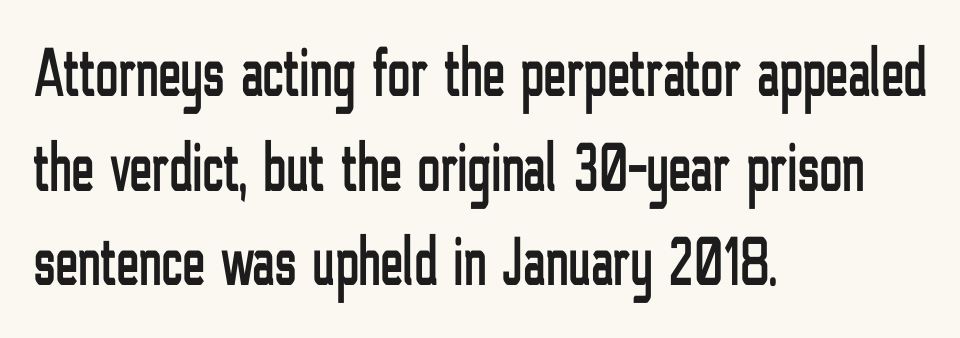
The image shows 69 px condensed sans-serif type, upright; set left-aligned, normal line spacing (1.37x), normal letter spacing, not underlined; low stroke contrast and a medium x-height.
